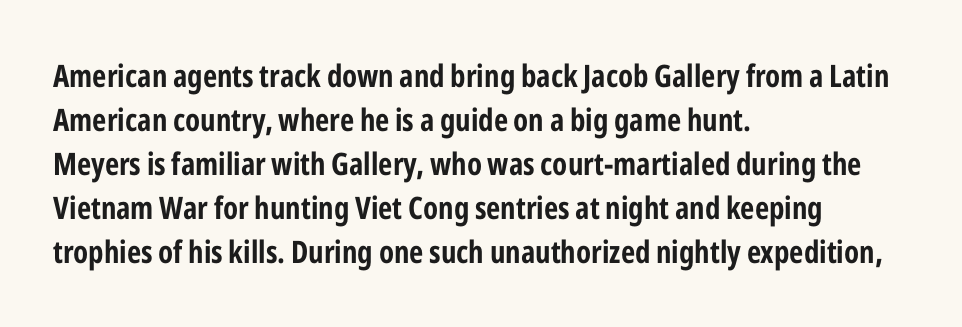
Q: Is the text bold? A: Yes.
Q: Is the text italic (slanted)? A: No, it is upright.
Q: Is the typeface a serif or a sans-serif typeface? A: Sans-serif.
Q: Is the text underlined? A: No.
Q: How is the paragraph aligned? A: Left-aligned.
Q: Is the spacing between letters normal or unusually wide? A: Normal.
Q: Is the spacing between lines tight, normal or loose? A: Normal.
Q: Width (condensed, normal, or wide)? A: Condensed.
Q: Stroke contrast? A: Low.
Q: x-height? A: Medium.
Q: Monospaced? A: No.
